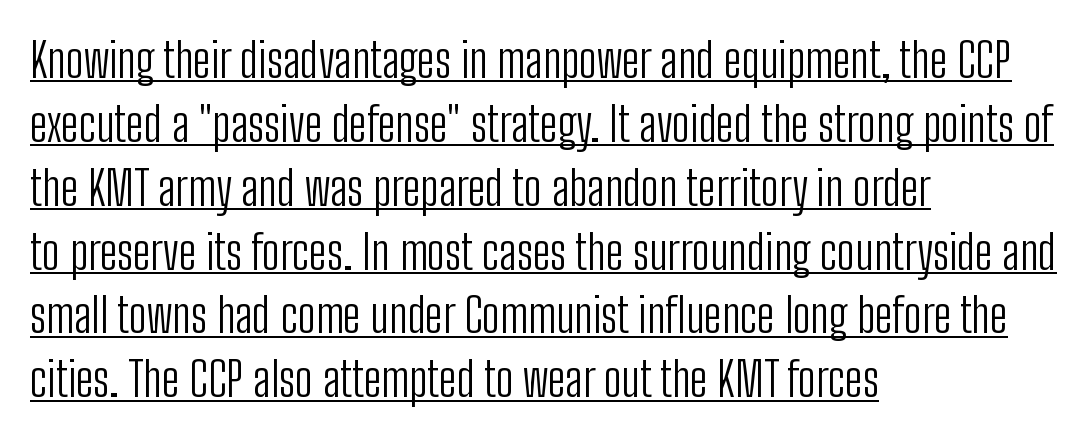
The image shows 48 px light, condensed sans-serif type, upright; set left-aligned, normal line spacing (1.33x), normal letter spacing, underlined; low stroke contrast and a medium x-height.
